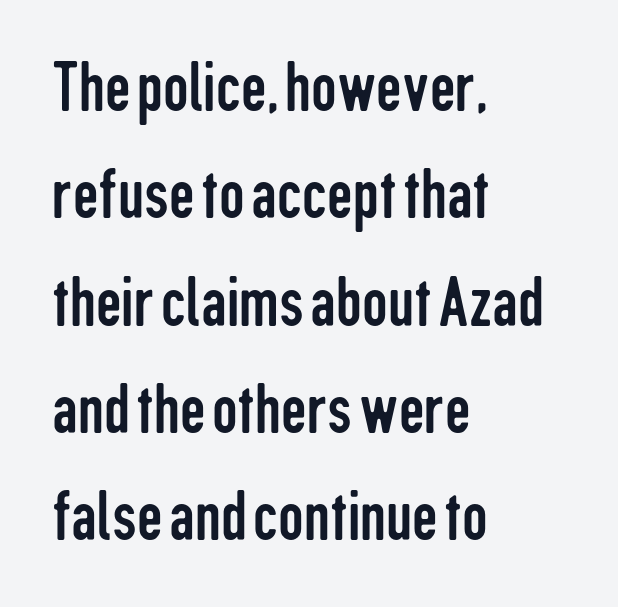
Q: Is the text bold? A: No.
Q: Is the text italic (slanted)? A: No, it is upright.
Q: Is the typeface a serif or a sans-serif typeface? A: Sans-serif.
Q: Is the text underlined? A: No.
Q: How is the paragraph aligned? A: Left-aligned.
Q: Is the spacing between letters normal or unusually wide? A: Normal.
Q: Is the spacing between lines tight, normal or loose? A: Normal.
Q: Width (condensed, normal, or wide)? A: Condensed.
Q: Stroke contrast? A: Low.
Q: x-height? A: Medium.
Q: Monospaced? A: No.
